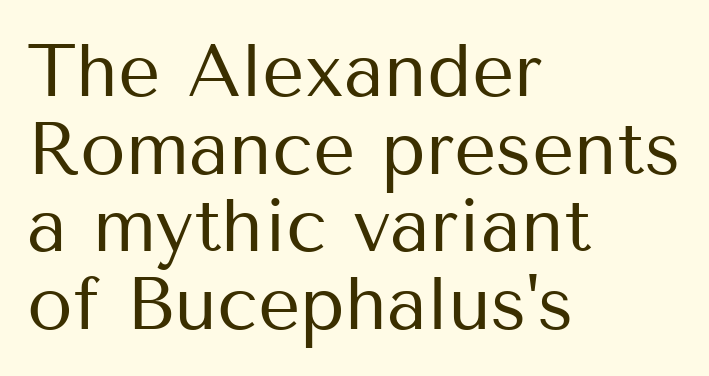
The image shows 74 px regular-weight sans-serif type, upright; set left-aligned, tight line spacing (1.05x), normal letter spacing, not underlined; medium stroke contrast and a medium x-height.
